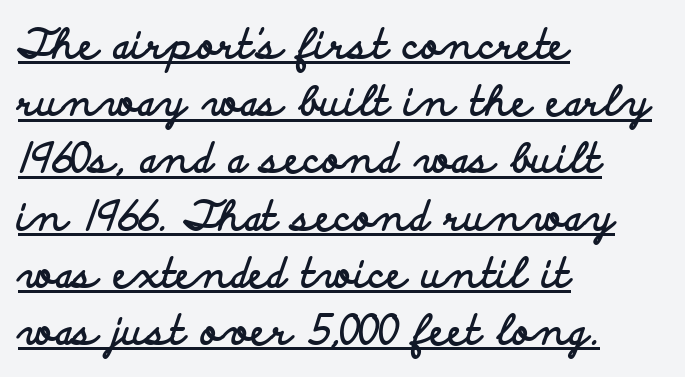
Q: Is the text bold? A: Yes.
Q: Is the text italic (slanted)? A: Yes.
Q: Is the typeface a serif or a sans-serif typeface? A: Sans-serif.
Q: Is the text underlined? A: Yes.
Q: How is the paragraph aligned? A: Left-aligned.
Q: Is the spacing between letters normal or unusually wide? A: Normal.
Q: Is the spacing between lines tight, normal or loose? A: Normal.
Q: Width (condensed, normal, or wide)? A: Wide.
Q: Stroke contrast? A: Low.
Q: x-height? A: Small.
Q: Monospaced? A: No.
